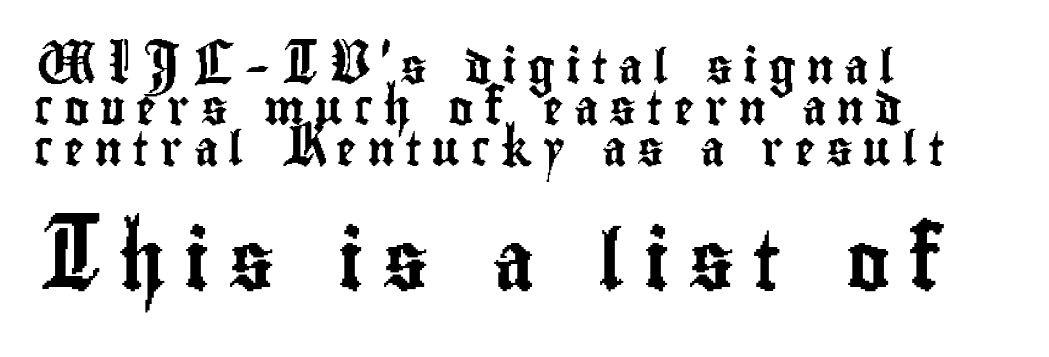
In terms of letterform style, serifs are entirely absent. The paragraph shown leans on its left margin. Larger block? The one below; the one above is distinctly smaller. This is the regular roman posture of the typeface. Underlining? Definitely not there.
